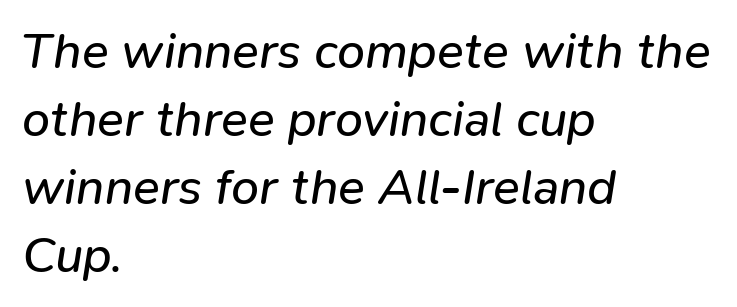
In terms of posture, this sample is oblique. Horizontally, the lines are justified to the leading edge only. A light-to-regular cut is what we see here. The letterforms sit shoulder to shoulder at normal distance. Underline: absent. Varying glyph widths throughout — classic text-font behaviour.
